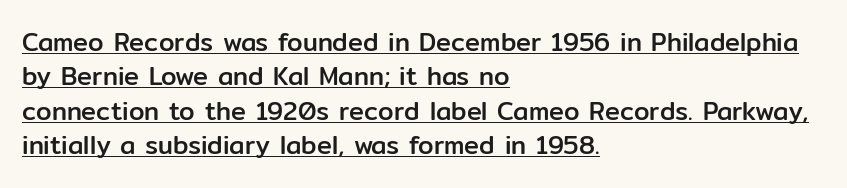
Q: Is the text italic (slanted)? A: No, it is upright.
Q: Is the text underlined? A: Yes.
Q: How is the paragraph aligned? A: Left-aligned.
Q: Is the spacing between letters normal or unusually wide? A: Normal.
Q: Is the spacing between lines tight, normal or loose? A: Normal.
